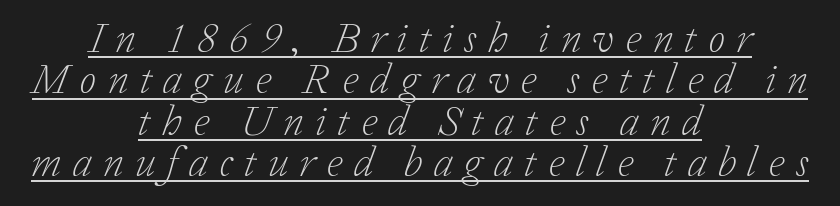
Leading is clearly below the norm, producing a dense column. This sample is center-justified, so both line endings float freely. Italic: yes, the glyphs are oblique. Is this a sans? No — the strokes have serifs. The passage shown is typed in a proportional face where columns would drift. You can see a thin bar hugging the bottom of the glyphs.
